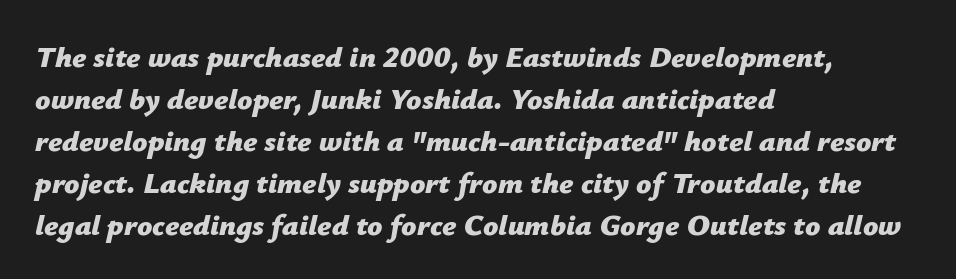
How would I describe the line gaps? Plain and ordinary. The sample has been set heavy, in full bold. Proportional: the letters do not fall into vertical columns. This is oblique type, the kind used for emphasis or titles.
